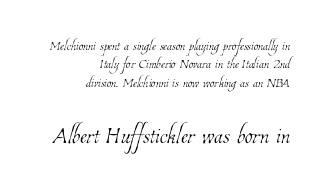
These lines are rendered in a variable-pitch font. Characters follow at the spacing the type designer built in. Glance below the letters and you will spot only blank space. The rendering uses a small line-height, squeezing the rows.
